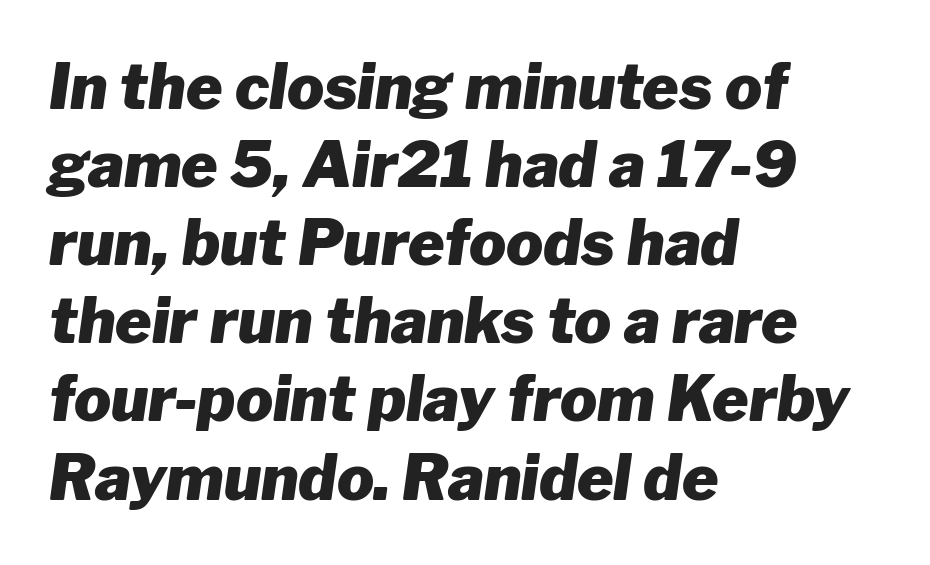
{"italic": "yes", "lean": "right", "slant_degrees": 8, "bold": "yes", "weight": "heavy", "width": "normal", "stroke_contrast": "low", "x_height": "medium", "monospaced": "no", "underline": "no", "align": "left", "line_spacing": "normal", "line_spacing_ratio": 1.26, "letter_spacing": "normal", "letter_spacing_em": 0.0, "glyph_px": 62}
